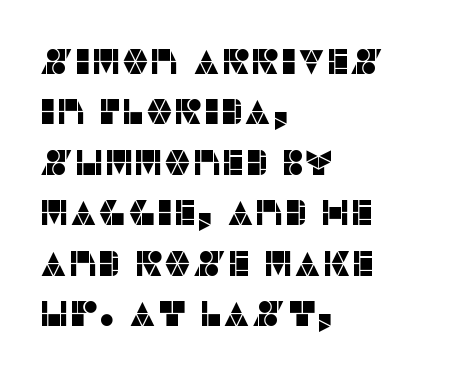
The strip under each line holds only bare page. Spacing verdict: proportional, widths tailored to each character. Baseline-to-baseline distance is the conventional proportion of letter height. If you drew a line through each stem, it would be perfectly vertical.
